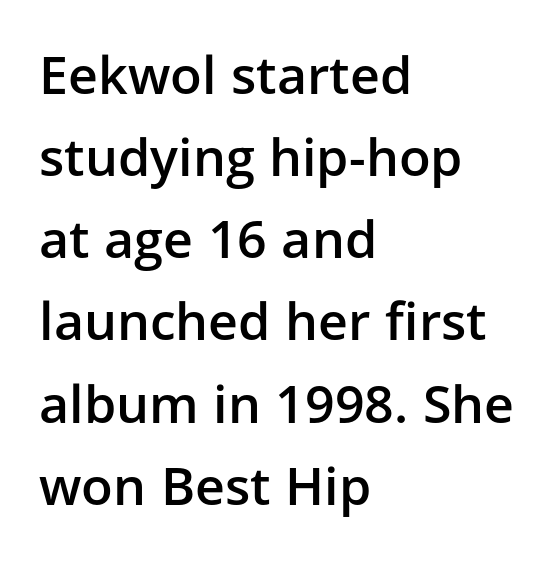
The image shows 52 px semibold sans-serif type, upright; set left-aligned, normal line spacing (1.58x), normal letter spacing, not underlined; low stroke contrast and a medium x-height.
